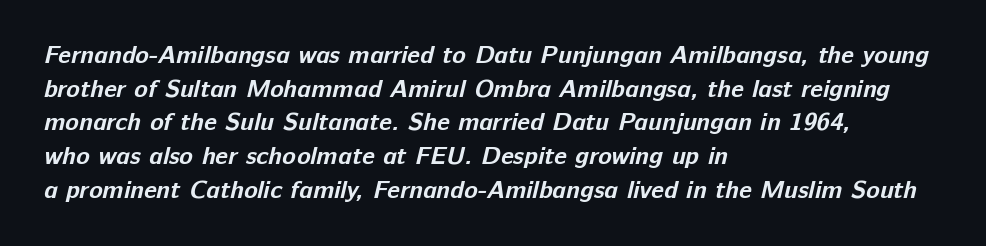
Notice how thick the strokes are: this is what a full bold looks like. This sample uses plain, unmodified letter spacing. Visually the block forms a straight wall on the left and a jagged coastline on the right. A typesetter would call this leading conventional body-copy spacing.
